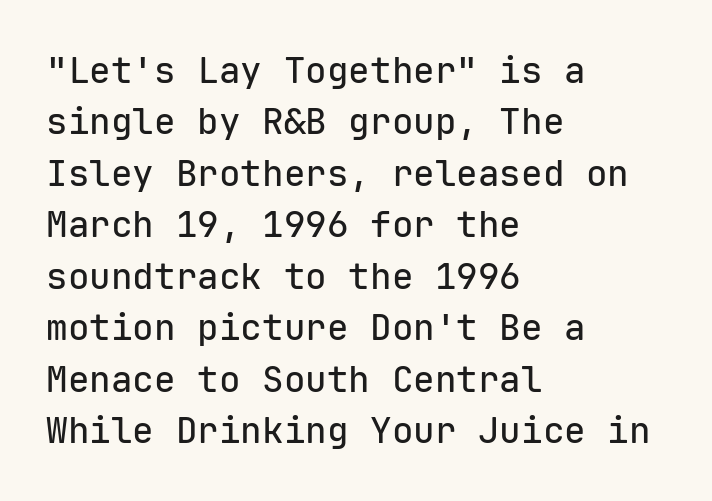
The image shows 36 px sans-serif type, upright, monospaced; set left-aligned, normal line spacing (1.43x), normal letter spacing, not underlined; low stroke contrast and a medium x-height.
